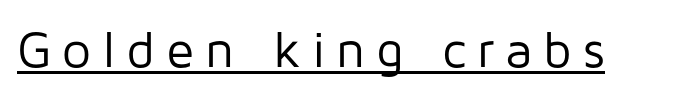
The image shows 51 px regular-weight sans-serif type, upright; set unusually wide letter spacing (+0.21 em), underlined; low stroke contrast and a medium x-height.
